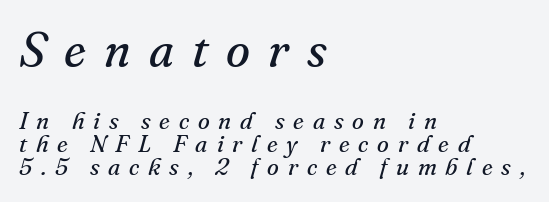
The image shows 49 px regular-weight serif type, italic (leaning right); set left-aligned, tight line spacing (0.96x), unusually wide letter spacing (+0.37 em), not underlined; the first (top) block is 2.04x larger; medium stroke contrast and a small x-height.
